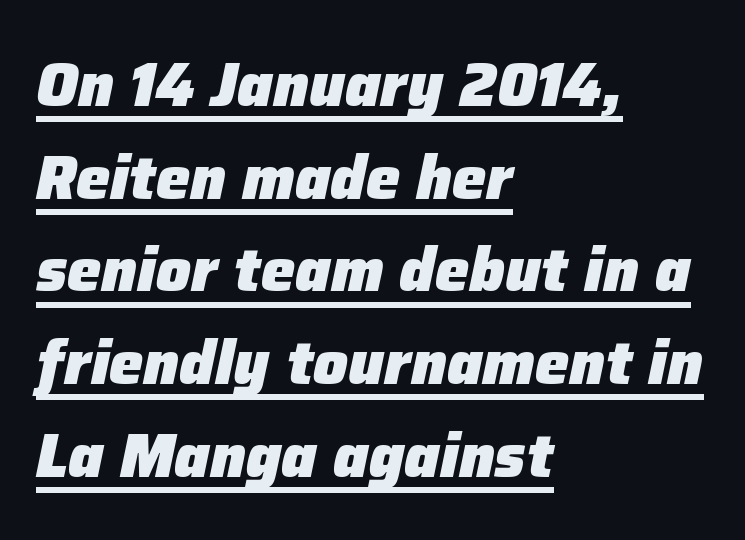
The image shows 61 px heavy type, italic (leaning right); set left-aligned, normal line spacing (1.52x), normal letter spacing, underlined; low stroke contrast and a medium x-height.
